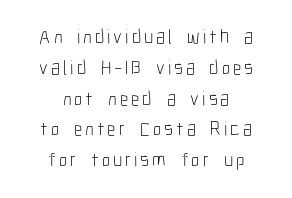
{"italic": "no", "bold": "no", "underline": "no", "align": "center", "line_spacing": "normal", "line_spacing_ratio": 1.54, "glyph_px": 20}
